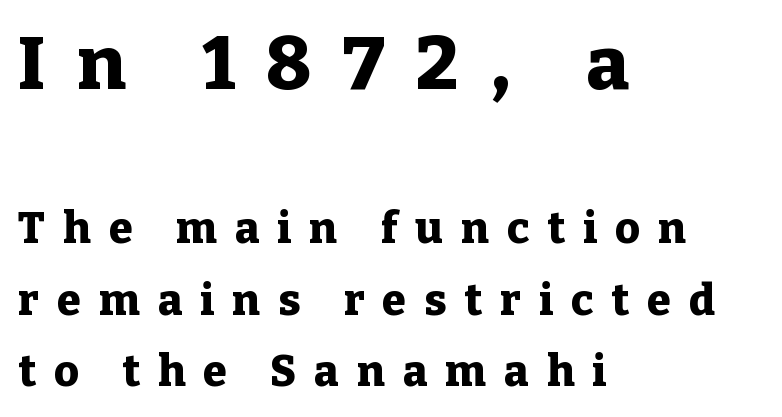
{"serif": "yes", "italic": "no", "bold": "yes", "weight": "heavy", "width": "normal", "stroke_contrast": "low", "x_height": "medium", "monospaced": "no", "underline": "no", "align": "left", "line_spacing": "normal", "line_spacing_ratio": 1.66, "letter_spacing": "wide", "letter_spacing_em": 0.42, "larger_block": "first", "size_ratio": 1.74, "glyph_px": 75}
